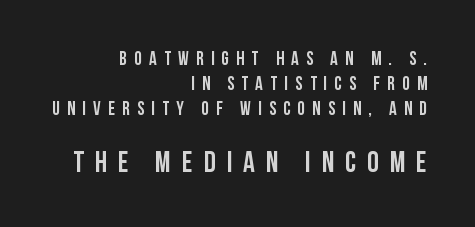
Q: Is the text bold? A: Yes.
Q: Is the text italic (slanted)? A: No, it is upright.
Q: Is the typeface a serif or a sans-serif typeface? A: Sans-serif.
Q: Is the text underlined? A: No.
Q: How is the paragraph aligned? A: Right-aligned.
Q: Is the spacing between letters normal or unusually wide? A: Unusually wide.
Q: Is the spacing between lines tight, normal or loose? A: Normal.
Q: Which block of text is set in a larger size, the first (top) or the second (bottom)? A: The second (bottom) one.
Q: Width (condensed, normal, or wide)? A: Condensed.
Q: Stroke contrast? A: Low.
Q: x-height? A: Large.
Q: Monospaced? A: No.
